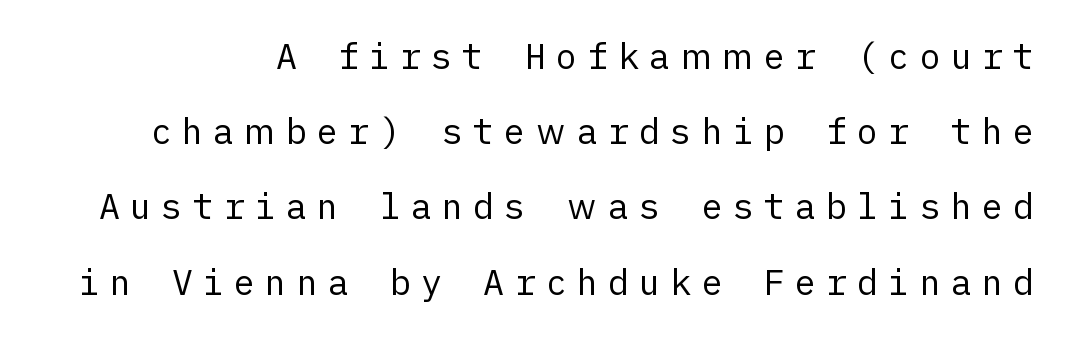
{"serif": "no", "italic": "no", "bold": "no", "weight": "regular", "width": "normal", "stroke_contrast": "low", "x_height": "medium", "underline": "no", "line_spacing": "loose", "line_spacing_ratio": 2.15, "letter_spacing": "wide", "letter_spacing_em": 0.29, "glyph_px": 35}
